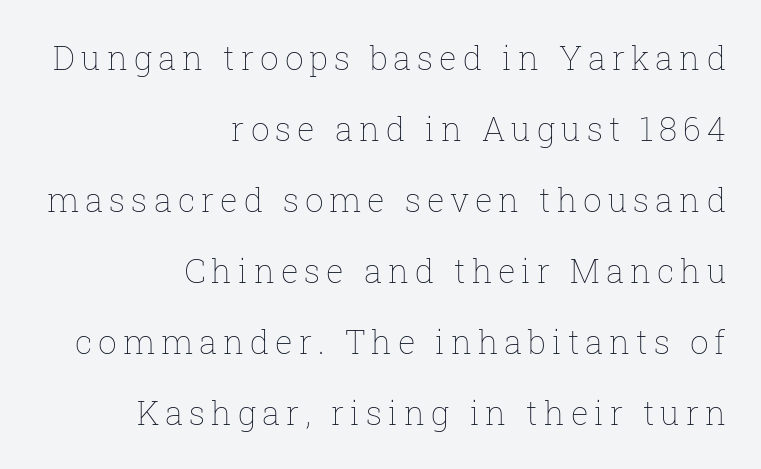
Q: Is the text bold? A: No.
Q: Is the text italic (slanted)? A: No, it is upright.
Q: Is the text underlined? A: No.
Q: How is the paragraph aligned? A: Right-aligned.
Q: Is the spacing between lines tight, normal or loose? A: Loose.
Q: Width (condensed, normal, or wide)? A: Normal.
Q: Stroke contrast? A: Low.
Q: x-height? A: Medium.
Q: Monospaced? A: No.
